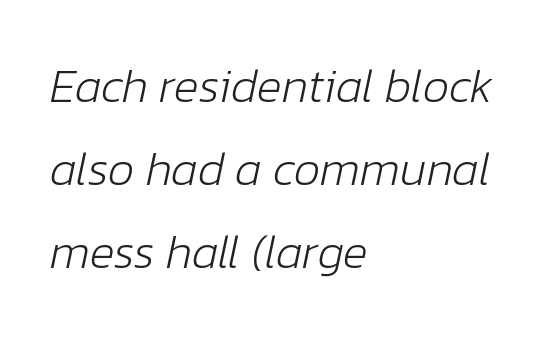
The image shows 47 px light type, italic (leaning right); set left-aligned, line spacing 1.77x, normal letter spacing, not underlined; low stroke contrast and a medium x-height.
